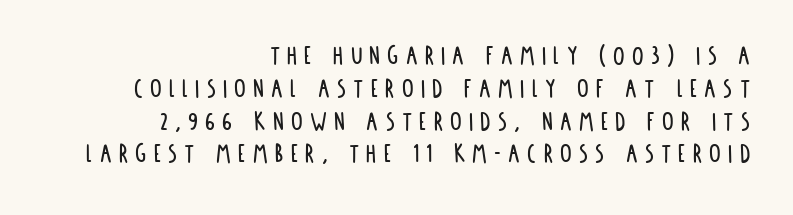
The foot of each line stays bare and open. Short and long lines alike share a common ending point at right. Think of a printed novel: that variable character pitch is what you see here. Examine the stroke ends and you'll find no serifs. The passage shown has open, widely tracked lettering throughout.
